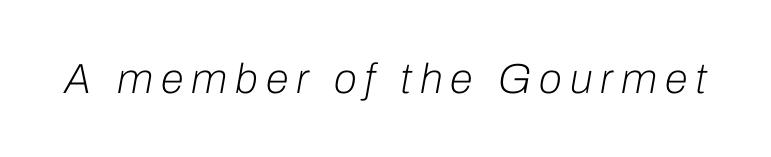
The passage shown is typed in a proportional face where columns would drift. Is the stroke heavy? The answer is a plain regular-or-lighter. Is the type slanted? Yes — the strokes lean at a clear angle. Underlining? Definitely not there.
